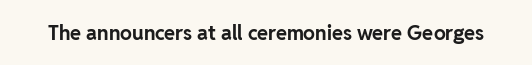
Q: Is the text bold? A: Yes.
Q: Is the text italic (slanted)? A: No, it is upright.
Q: Is the text underlined? A: No.
Q: Is the spacing between letters normal or unusually wide? A: Normal.
